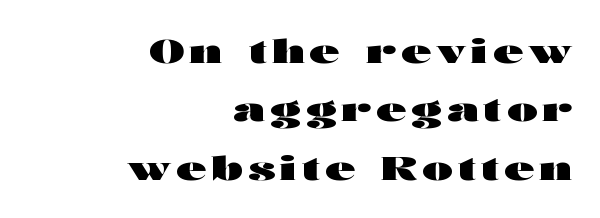
{"italic": "no", "bold": "yes", "weight": "heavy", "width": "wide", "stroke_contrast": "high", "x_height": "medium", "monospaced": "no", "underline": "no", "align": "right", "line_spacing_ratio": 1.77, "glyph_px": 33}
